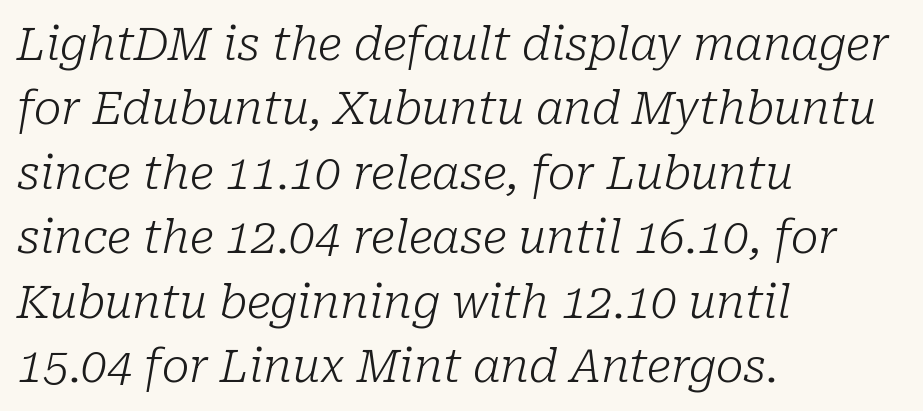
Q: Is the text bold? A: No.
Q: Is the text italic (slanted)? A: Yes, it leans right by about 10 degrees.
Q: Is the typeface a serif or a sans-serif typeface? A: Serif.
Q: Is the text underlined? A: No.
Q: How is the paragraph aligned? A: Left-aligned.
Q: Is the spacing between letters normal or unusually wide? A: Normal.
Q: Is the spacing between lines tight, normal or loose? A: Normal.
Q: Width (condensed, normal, or wide)? A: Normal.
Q: Stroke contrast? A: Low.
Q: x-height? A: Medium.
Q: Monospaced? A: No.
